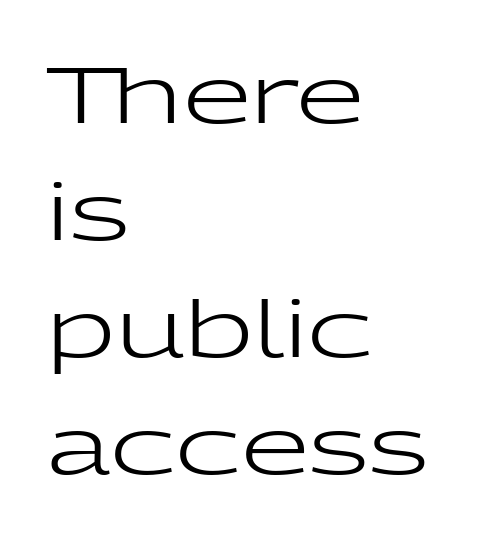
Q: Is the text bold? A: No.
Q: Is the text italic (slanted)? A: No, it is upright.
Q: Is the typeface a serif or a sans-serif typeface? A: Sans-serif.
Q: Is the text underlined? A: No.
Q: How is the paragraph aligned? A: Left-aligned.
Q: Is the spacing between letters normal or unusually wide? A: Normal.
Q: Is the spacing between lines tight, normal or loose? A: Normal.
Q: Width (condensed, normal, or wide)? A: Wide.
Q: Stroke contrast? A: Low.
Q: x-height? A: Medium.
Q: Monospaced? A: No.
